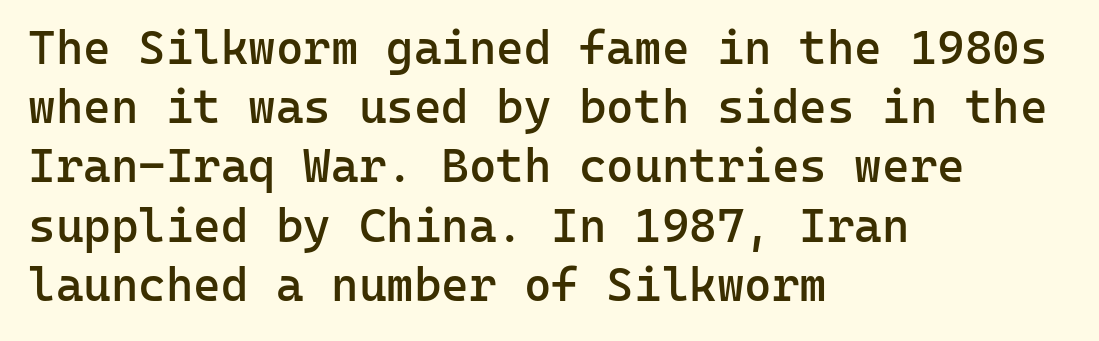
The image shows 47 px semibold sans-serif type, upright, monospaced; set left-aligned, normal line spacing (1.26x), normal letter spacing, not underlined; low stroke contrast and a medium x-height.
